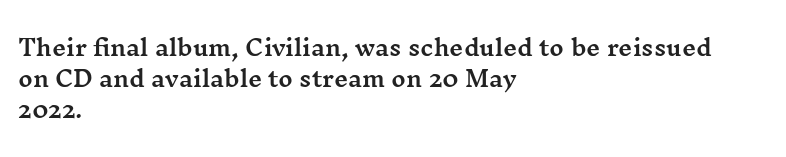
The image shows 22 px text type, upright; set left-aligned, normal line spacing (1.41x), normal letter spacing, not underlined.
